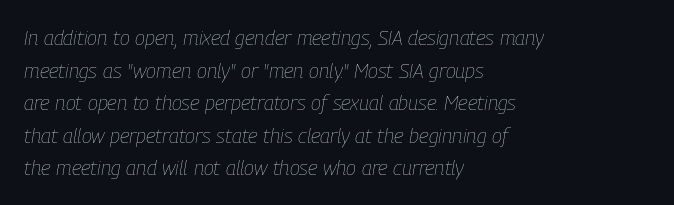
{"italic": "yes", "lean": "right", "slant_degrees": 9, "bold": "no", "underline": "no", "align": "left", "line_spacing": "normal", "line_spacing_ratio": 1.55, "letter_spacing": "normal", "letter_spacing_em": 0.0, "glyph_px": 21}
